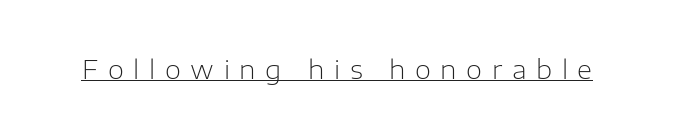
Glyph-to-glyph distance is far greater than everyday printed text. The rendering uses the underline text-decoration. Is this a heavy cut? Hardly; it is regular or lighter. Posture: upright roman.
